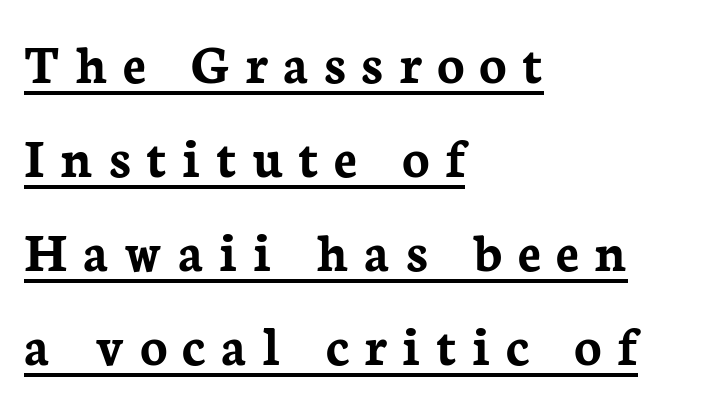
The image shows 57 px semibold serif type, upright; set left-aligned, normal line spacing (1.65x), unusually wide letter spacing (+0.27 em), underlined; low stroke contrast and a medium x-height.
